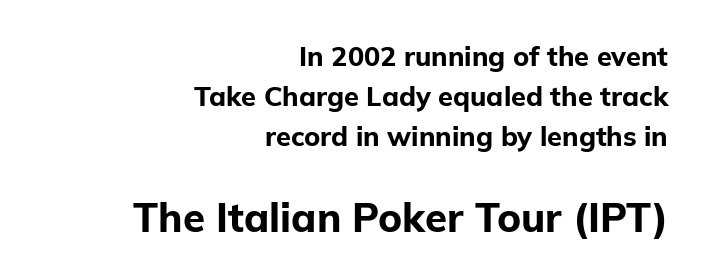
Q: Is the text bold? A: Yes.
Q: Is the text italic (slanted)? A: No, it is upright.
Q: Is the typeface a serif or a sans-serif typeface? A: Sans-serif.
Q: Is the text underlined? A: No.
Q: How is the paragraph aligned? A: Right-aligned.
Q: Is the spacing between letters normal or unusually wide? A: Normal.
Q: Is the spacing between lines tight, normal or loose? A: Normal.
Q: Which block of text is set in a larger size, the first (top) or the second (bottom)? A: The second (bottom) one.
Q: Width (condensed, normal, or wide)? A: Normal.
Q: Stroke contrast? A: Low.
Q: x-height? A: Medium.
Q: Monospaced? A: No.
